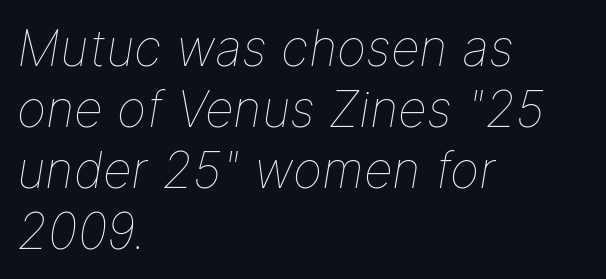
Q: Is the text bold? A: No.
Q: Is the text italic (slanted)? A: Yes, it leans right by about 9 degrees.
Q: Is the text underlined? A: No.
Q: How is the paragraph aligned? A: Left-aligned.
Q: Is the spacing between letters normal or unusually wide? A: Normal.
Q: Width (condensed, normal, or wide)? A: Normal.
Q: Stroke contrast? A: Low.
Q: x-height? A: Medium.
Q: Monospaced? A: No.
